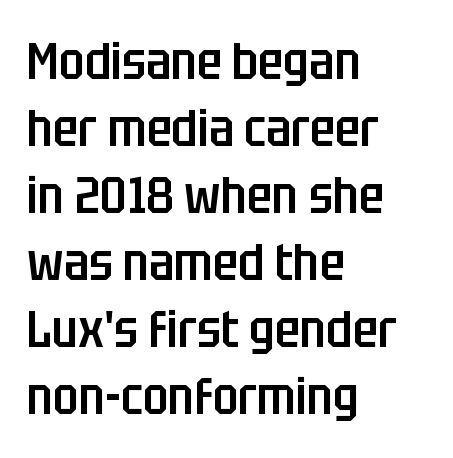
{"serif": "no", "italic": "no", "bold": "semi", "weight": "semibold", "width": "condensed", "stroke_contrast": "low", "x_height": "large", "monospaced": "no", "underline": "no", "align": "left", "line_spacing": "normal", "line_spacing_ratio": 1.29, "letter_spacing": "normal", "letter_spacing_em": 0.0, "glyph_px": 52}
